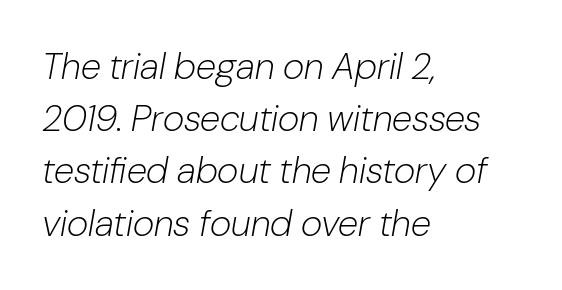
Q: Is the text bold? A: No.
Q: Is the text italic (slanted)? A: Yes, it leans right by about 10 degrees.
Q: Is the text underlined? A: No.
Q: How is the paragraph aligned? A: Left-aligned.
Q: Is the spacing between letters normal or unusually wide? A: Normal.
Q: Is the spacing between lines tight, normal or loose? A: Normal.
Q: Width (condensed, normal, or wide)? A: Normal.
Q: Stroke contrast? A: Low.
Q: x-height? A: Medium.
Q: Monospaced? A: No.
